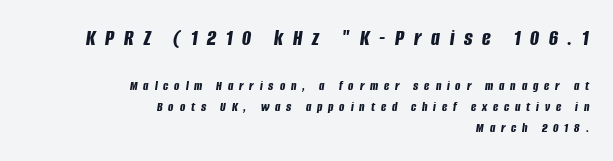
Rows of type keep a routine distance in the vertical direction. Nobody drew a line under any word here. The lettering tilts uniformly, giving the passage an italic look. The setting favours the right margin, as signatures and pull-quotes sometimes do.
